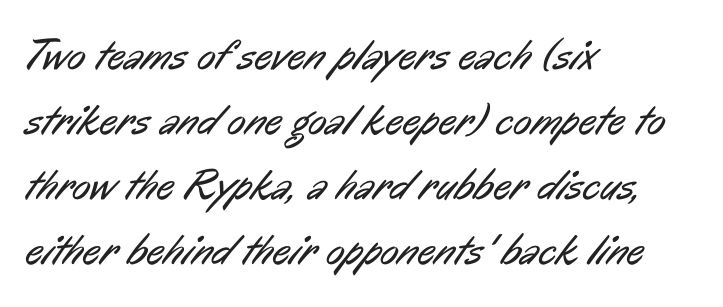
Q: Is the text bold? A: No.
Q: Is the typeface a serif or a sans-serif typeface? A: Sans-serif.
Q: Is the text underlined? A: No.
Q: How is the paragraph aligned? A: Left-aligned.
Q: Is the spacing between letters normal or unusually wide? A: Normal.
Q: Is the spacing between lines tight, normal or loose? A: Normal.
Q: Width (condensed, normal, or wide)? A: Condensed.
Q: Stroke contrast? A: Low.
Q: x-height? A: Medium.
Q: Monospaced? A: No.
